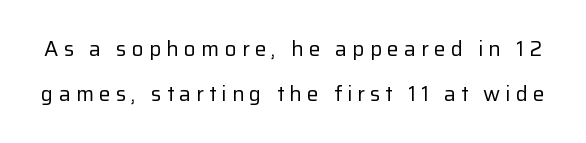
{"italic": "no", "bold": "no", "underline": "no", "line_spacing": "loose", "line_spacing_ratio": 2.13, "letter_spacing": "wide", "letter_spacing_em": 0.24, "glyph_px": 21}
